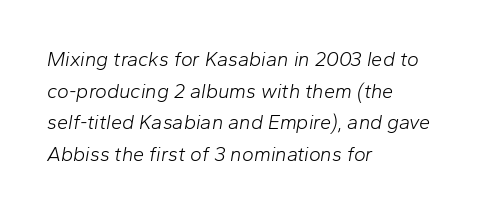
The typography opts for an oblique posture over an upright one. Where is the straight margin? On the left. The type is set solid horizontally, with unmodified tracking. This block has exactly the height ordinary leading produces. Heaviness? Minimal to ordinary, like unemphasized prose.
